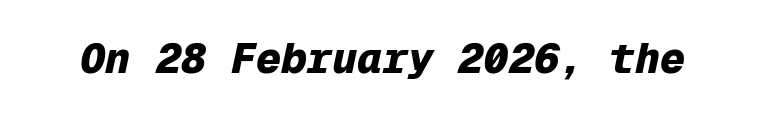
This sample uses an oblique cut, with every glyph tilted off the vertical. As a designer I'd log this as weight 700, bold. You could count columns in this text — the font is strictly monospaced. Nobody drew a line under any word here. How are the letters spaced? Ordinarily, with no added tracking.
